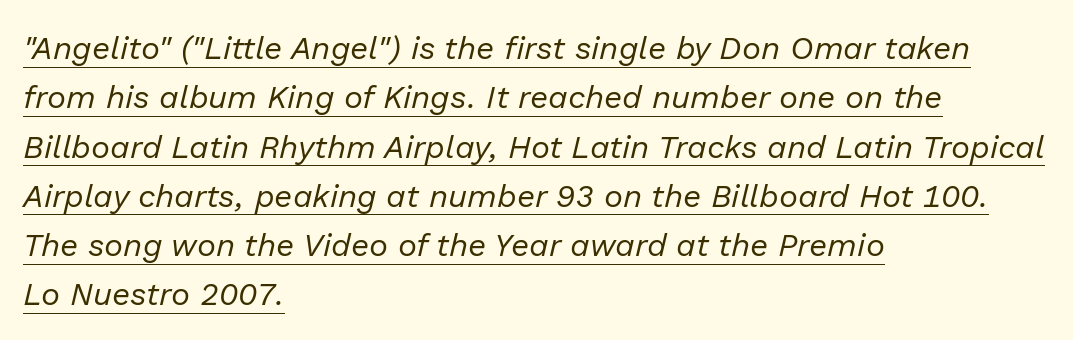
The image shows 32 px regular-weight type, italic (leaning right); set left-aligned, normal line spacing (1.54x), normal letter spacing, underlined; low stroke contrast and a medium x-height.
